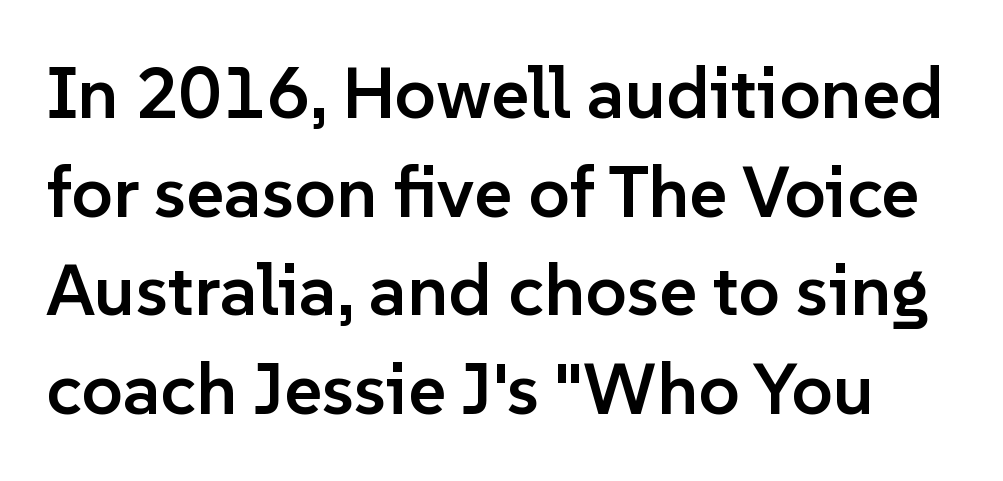
The image shows 73 px semibold sans-serif type, upright; set normal line spacing (1.35x), normal letter spacing, not underlined; low stroke contrast and a medium x-height.
